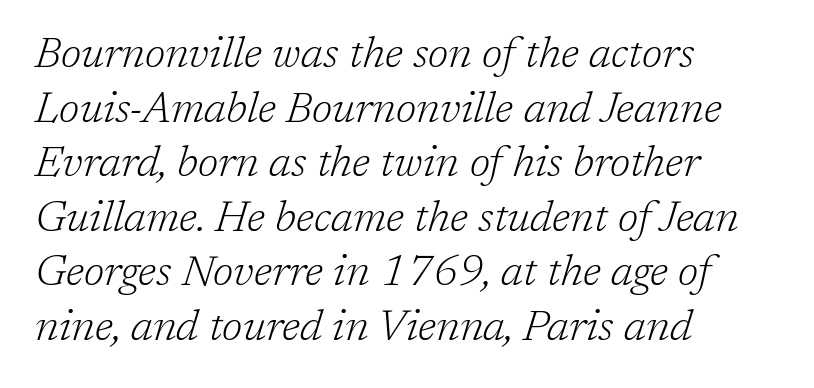
Alignment: flush left. There's an unmistakable incline to the writing here. Descenders are the only things crossing below the line. Nothing unusual about the tracking: characters are spaced as the font intends.
